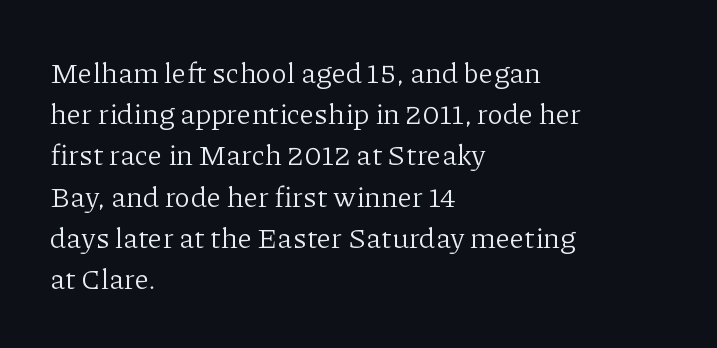
Notice how descenders clear the ascenders below comfortably — that's standard leading. Decoration check: the copy has no underline. Small tapered or slab feet sit at the stroke ends, so this counts as serif. Notice how the passage keeps a crisp vertical edge on the left only.
